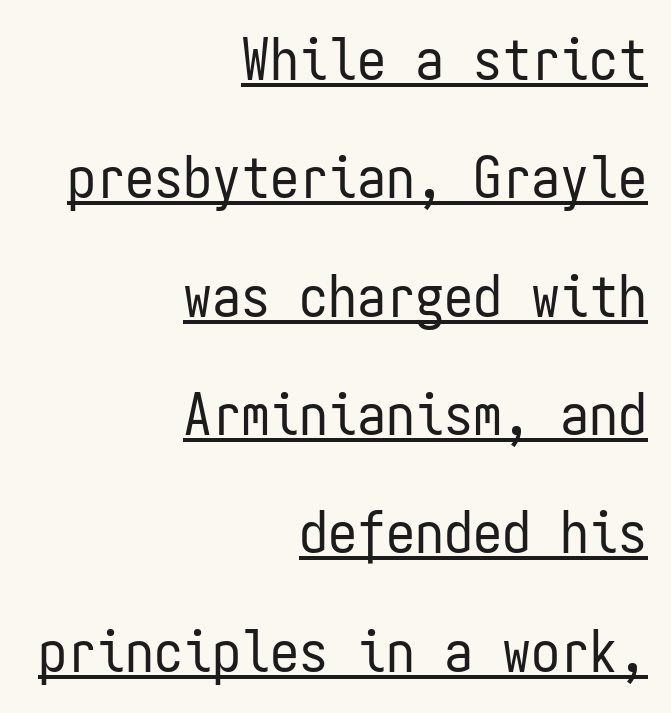
{"serif": "no", "italic": "no", "bold": "no", "weight": "regular", "width": "condensed", "stroke_contrast": "low", "x_height": "medium", "monospaced": "yes", "underline": "yes", "align": "right", "line_spacing": "loose", "line_spacing_ratio": 2.04, "letter_spacing": "normal", "letter_spacing_em": 0.0, "glyph_px": 58}
